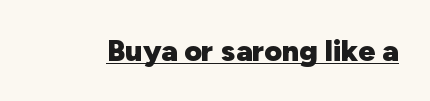
{"serif": "no", "italic": "no", "bold": "yes", "weight": "heavy", "width": "normal", "stroke_contrast": "low", "x_height": "medium", "monospaced": "no", "underline": "yes", "letter_spacing": "normal", "letter_spacing_em": 0.0, "glyph_px": 30}
